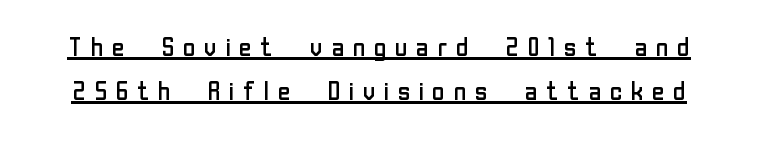
Q: Is the text bold? A: No.
Q: Is the text italic (slanted)? A: No, it is upright.
Q: Is the text underlined? A: Yes.
Q: Is the spacing between letters normal or unusually wide? A: Unusually wide.
Q: Is the spacing between lines tight, normal or loose? A: Normal.
